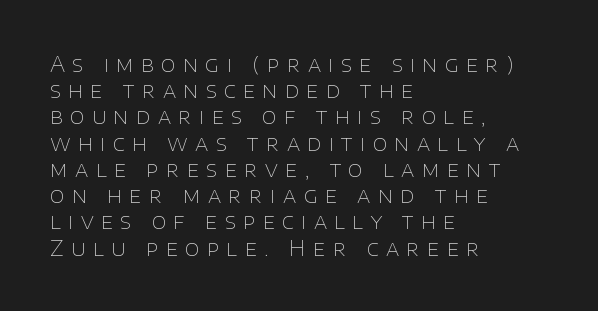
Honestly, the letter spacing is so wide it's the main thing you notice. The paragraph shown leans on its left margin. No italicization has been applied; the sample stays upright. Unmarked baselines from the first word to the last. Vertically, the passage feels balanced, rows spaced as you'd expect.
